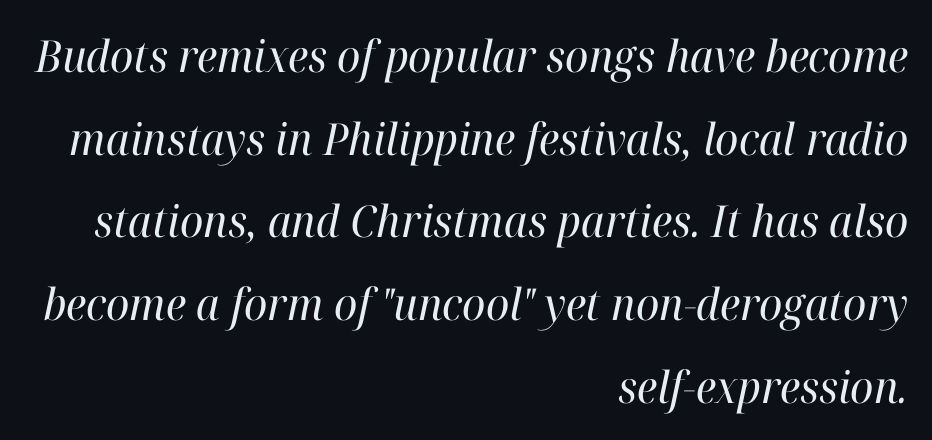
The image shows 44 px regular-weight serif type, italic (leaning right); set right-aligned, line spacing 1.88x, normal letter spacing, not underlined; high stroke contrast and a medium x-height.
